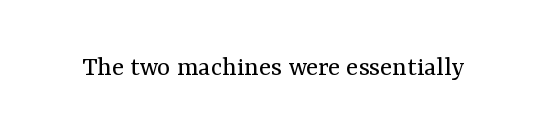
{"serif": "yes", "italic": "no", "bold": "no", "weight": "regular", "width": "normal", "stroke_contrast": "medium", "x_height": "medium", "monospaced": "no", "underline": "no", "letter_spacing": "normal", "letter_spacing_em": 0.0, "glyph_px": 28}
